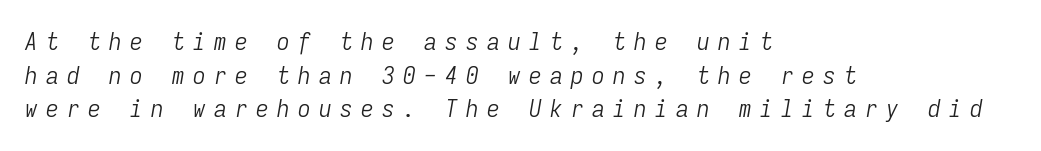
{"italic": "yes", "lean": "right", "slant_degrees": 9, "bold": "no", "underline": "no", "align": "left", "line_spacing": "normal", "line_spacing_ratio": 1.35, "letter_spacing": "wide", "letter_spacing_em": 0.34, "glyph_px": 25}
